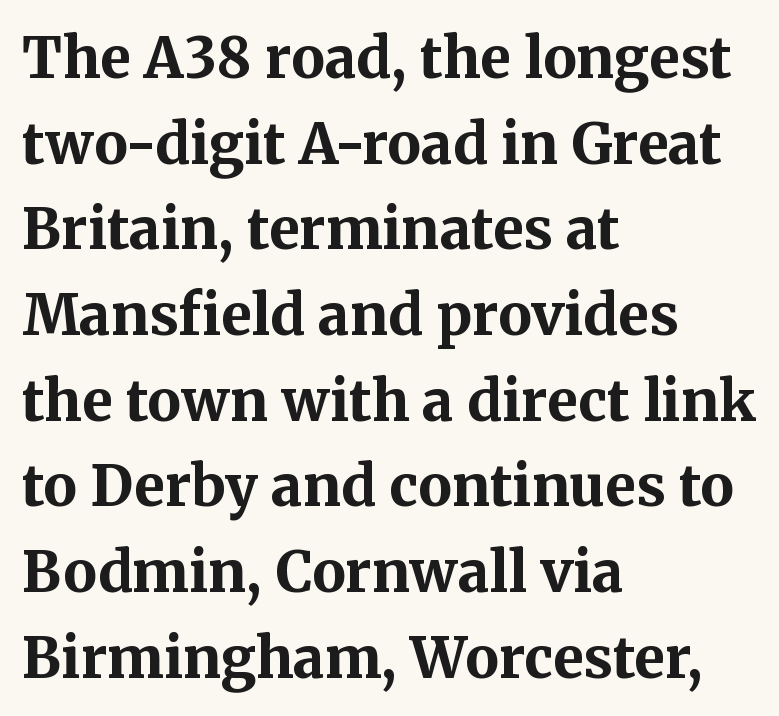
Unlike a clean sans, this face finishes its strokes with serifs. There is no visible air inserted between adjacent glyphs. Each letter keeps its own natural width here, so spacing adapts to shape. Bare-footed words on every line. All the whitespace from short lines collects on the right. When letters stand straight like this, we call the style roman or upright.
